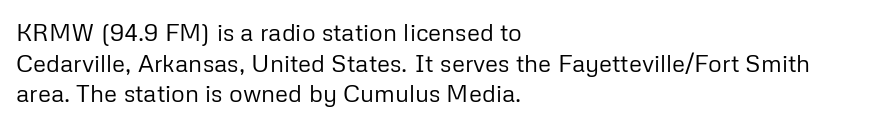
The image shows 24 px text type, upright; set left-aligned, normal line spacing (1.28x), normal letter spacing, not underlined.
